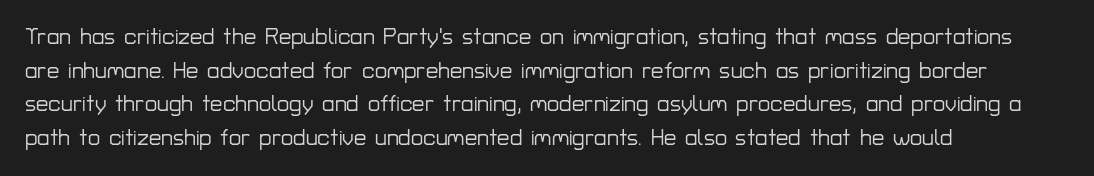
Q: Is the text italic (slanted)? A: No, it is upright.
Q: Is the text underlined? A: No.
Q: How is the paragraph aligned? A: Left-aligned.
Q: Is the spacing between letters normal or unusually wide? A: Normal.
Q: Is the spacing between lines tight, normal or loose? A: Normal.
